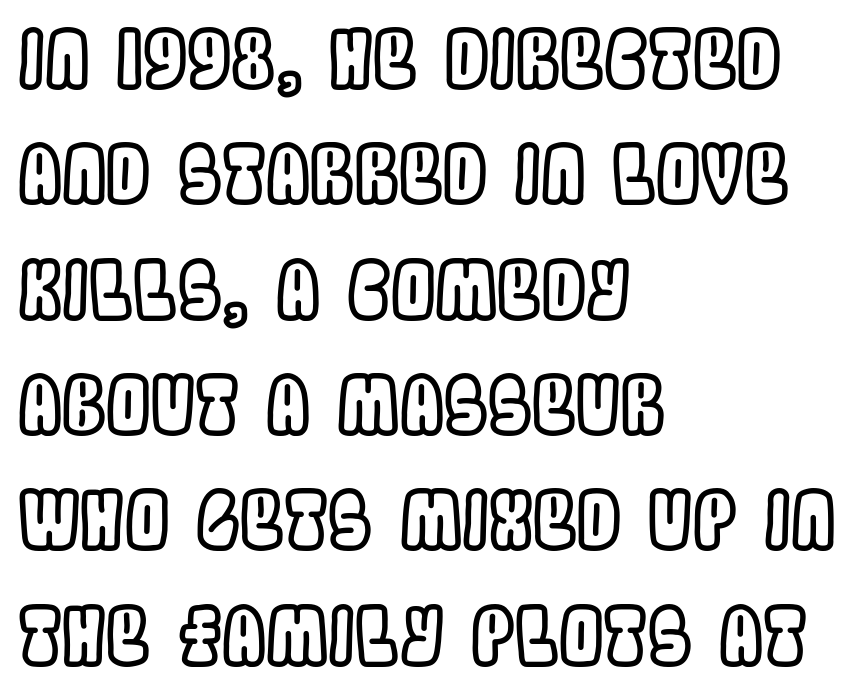
{"italic": "no", "width": "condensed", "x_height": "large", "monospaced": "no", "underline": "no", "align": "left", "line_spacing": "normal", "line_spacing_ratio": 1.46, "letter_spacing": "normal", "letter_spacing_em": 0.0, "glyph_px": 79}
